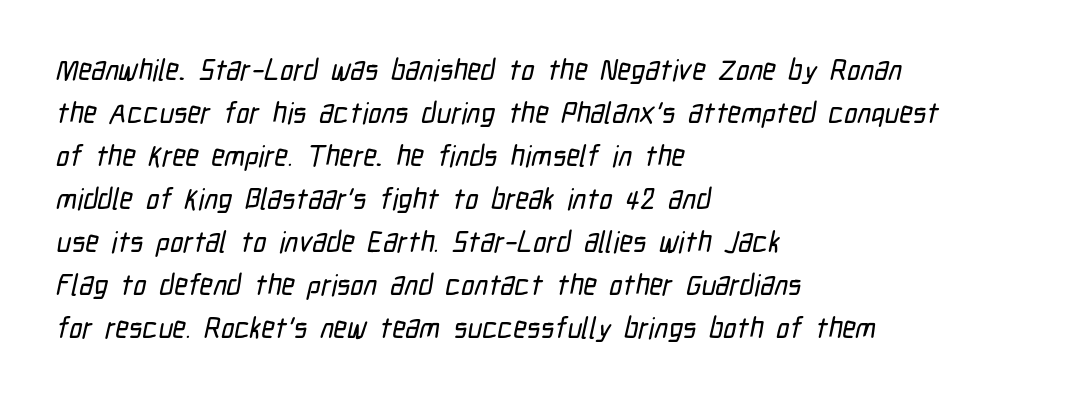
{"serif": "no", "width": "condensed", "stroke_contrast": "low", "x_height": "medium", "monospaced": "no", "underline": "no", "align": "left", "line_spacing": "normal", "line_spacing_ratio": 1.48, "letter_spacing": "normal", "letter_spacing_em": 0.0, "glyph_px": 29}
